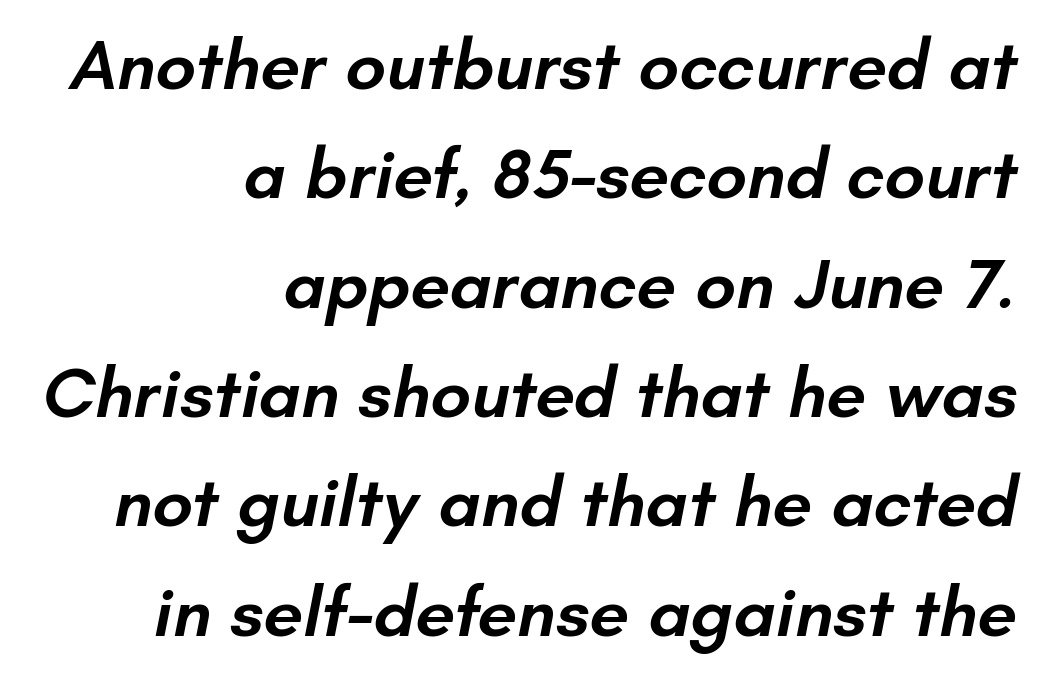
Compared with an ordinary text face, these strokes are moderately heavier — a semibold. Leftover space on each line is placed entirely before the opening word. Characters follow at the spacing the type designer built in. A clean baseline with only descenders dipping below it. Think of a printed novel: that variable character pitch is what you see here. Does the leading feel generous? No, just average.
